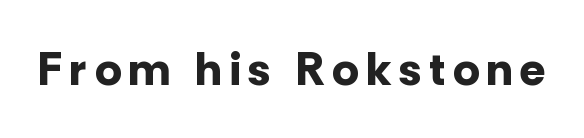
The image shows 47 px bold sans-serif type, upright; set not underlined; low stroke contrast and a medium x-height.
